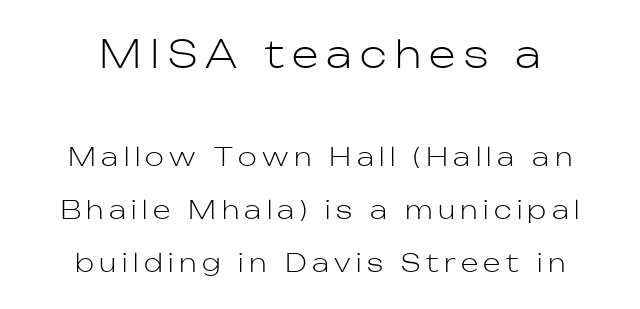
{"serif": "no", "italic": "no", "bold": "no", "weight": "light", "width": "normal", "stroke_contrast": "low", "x_height": "medium", "monospaced": "no", "underline": "no", "align": "center", "line_spacing": "loose", "line_spacing_ratio": 2.12, "letter_spacing": "wide", "letter_spacing_em": 0.22, "larger_block": "first", "size_ratio": 1.52, "glyph_px": 38}
